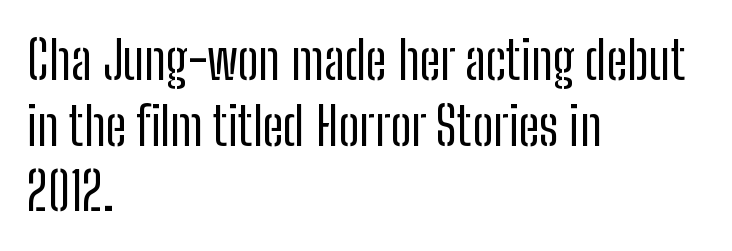
{"serif": "no", "italic": "no", "bold": "no", "weight": "regular", "width": "condensed", "stroke_contrast": "low", "x_height": "medium", "monospaced": "no", "underline": "no", "align": "left", "line_spacing_ratio": 1.24, "letter_spacing": "normal", "letter_spacing_em": 0.0, "glyph_px": 53}
